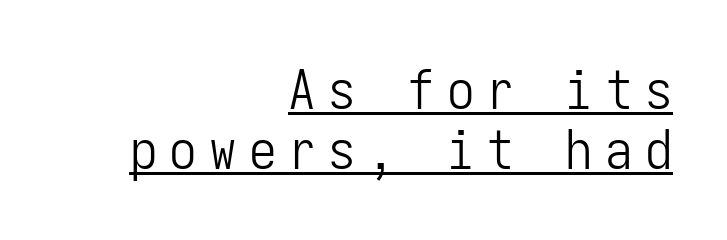
This sample has the even, mechanical cadence of fixed-width lettering. Reading down the block, your eye finds every line finishing at a fixed right position. Successive baselines arrive quickly, one right under another. These lines have a slow, spaced-out rhythm from letter to letter. Ordinary non-slanted type is in use.
